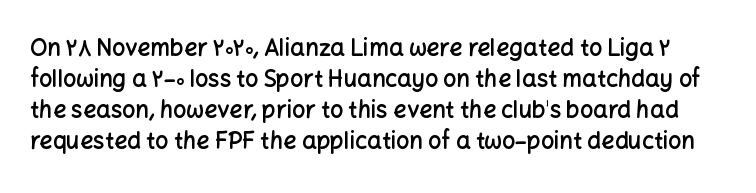
Q: Is the text bold? A: Semi-bold.
Q: Is the text italic (slanted)? A: No, it is upright.
Q: Is the text underlined? A: No.
Q: Is the spacing between letters normal or unusually wide? A: Normal.
Q: Is the spacing between lines tight, normal or loose? A: Normal.
